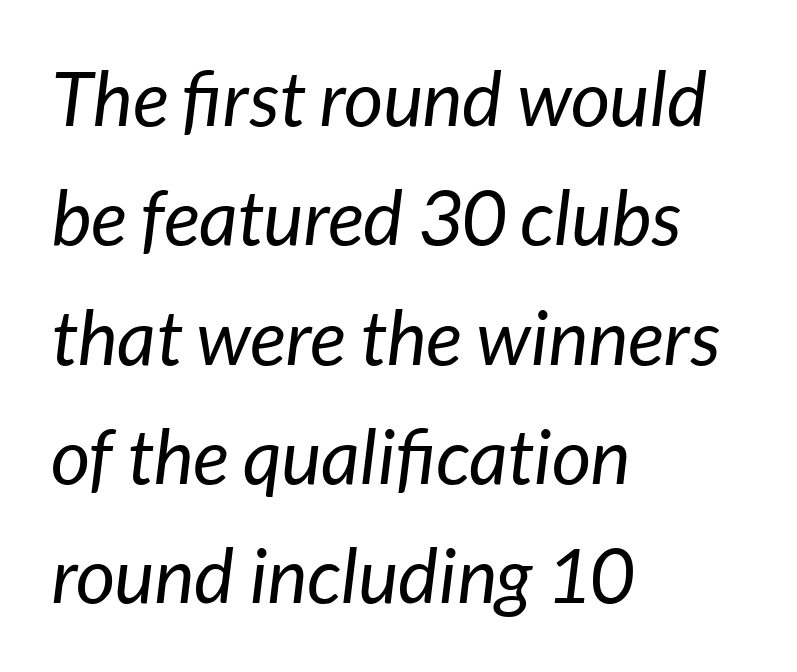
The face used here is proportionally spaced, like ordinary book or web type. Rows of type keep a routine distance in the vertical direction. Descenders are the only things crossing below the line. The gaps between neighbouring characters are ordinary and unremarkable. This is not heavy type; no bold has been used.
